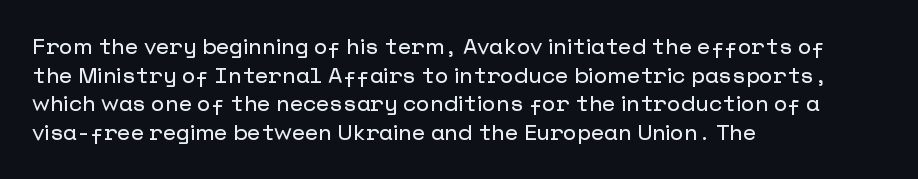
A normal amount of white space separates one row of letters from the next. Unmarked baselines from the first word to the last. These lines were composed using upright roman letters. Compared with typical body copy, the letter spacing here is the same. Line beginnings align vertically; line endings do not.
